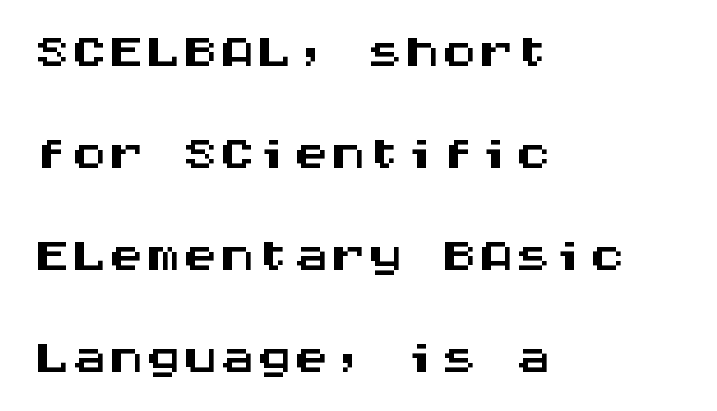
Q: Is the text italic (slanted)? A: No, it is upright.
Q: Is the typeface a serif or a sans-serif typeface? A: Sans-serif.
Q: Is the text underlined? A: No.
Q: How is the paragraph aligned? A: Left-aligned.
Q: Is the spacing between letters normal or unusually wide? A: Normal.
Q: Is the spacing between lines tight, normal or loose? A: Normal.
Q: Width (condensed, normal, or wide)? A: Wide.
Q: Stroke contrast? A: Medium.
Q: x-height? A: Large.
Q: Monospaced? A: Yes.
